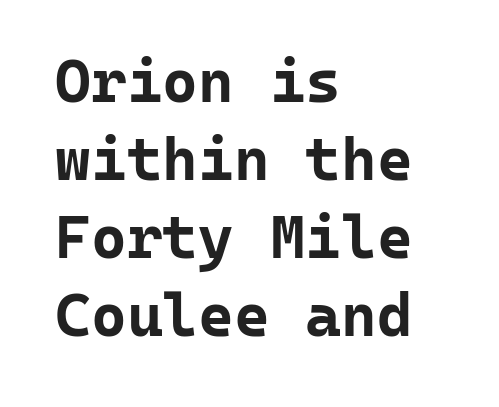
Reading down the block, your eye returns to a fixed left position each line. The strip under each line holds only bare page. Between one letter and the next there's only the usual sliver of space. Evenly set lines give the paragraph a standard silhouette.
